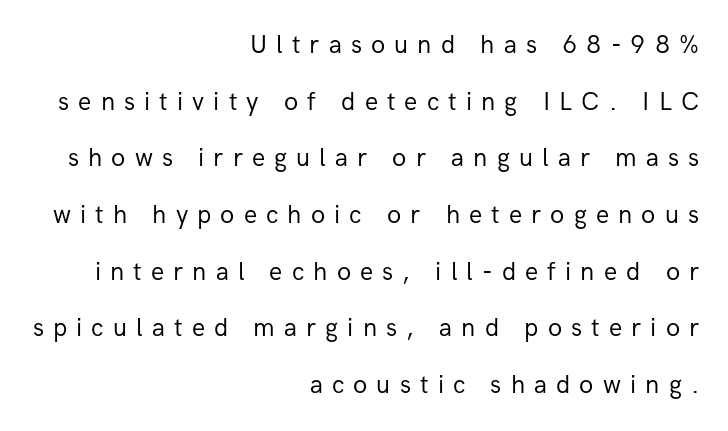
The image shows 26 px text type, upright; set right-aligned, loose line spacing (2.18x), unusually wide letter spacing (+0.35 em), not underlined.
